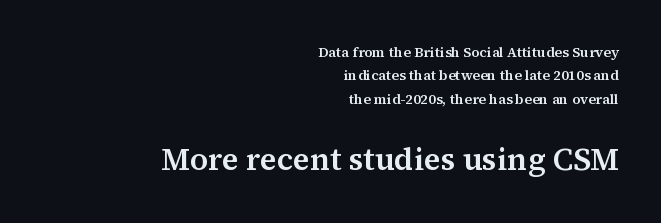
Look at the glyph heights: the lower group is clearly the bigger setting. In CSS terms this would be text-align: right. Classification — serif. The passage shown stacks its lines at a standard gap. Proportional: the letters do not fall into vertical columns.
